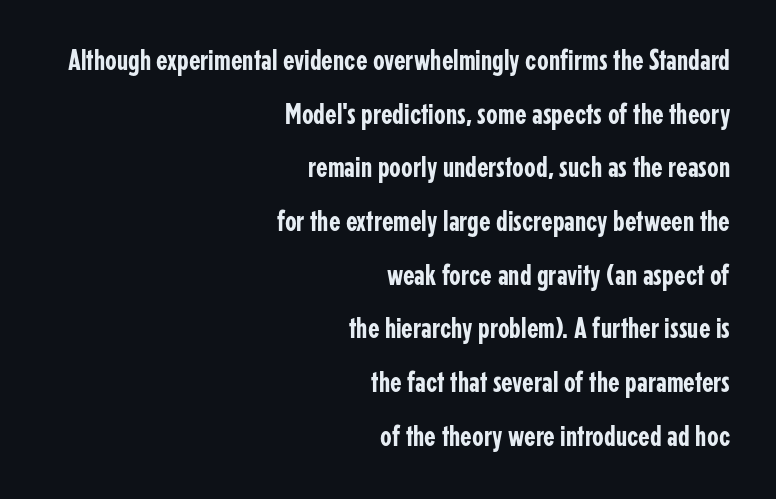
Q: Is the text italic (slanted)? A: No, it is upright.
Q: Is the typeface a serif or a sans-serif typeface? A: Sans-serif.
Q: Is the text underlined? A: No.
Q: How is the paragraph aligned? A: Right-aligned.
Q: Is the spacing between letters normal or unusually wide? A: Normal.
Q: Width (condensed, normal, or wide)? A: Condensed.
Q: Stroke contrast? A: Low.
Q: x-height? A: Medium.
Q: Monospaced? A: No.
